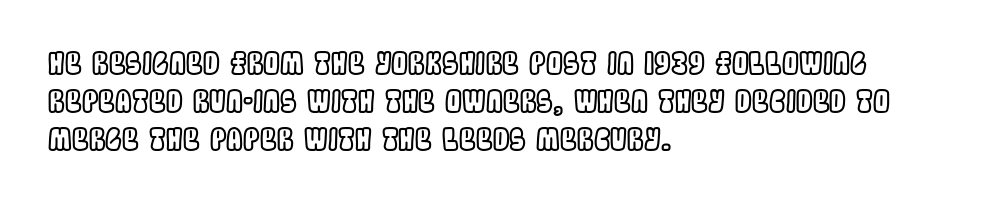
The image shows 30 px condensed type, upright; set left-aligned, normal line spacing (1.27x), normal letter spacing, not underlined; a large x-height.
